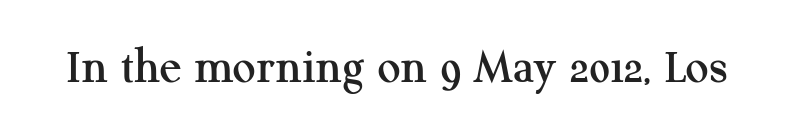
{"serif": "yes", "italic": "no", "width": "normal", "stroke_contrast": "medium", "x_height": "medium", "monospaced": "no", "underline": "no", "letter_spacing": "normal", "letter_spacing_em": 0.0, "glyph_px": 51}
